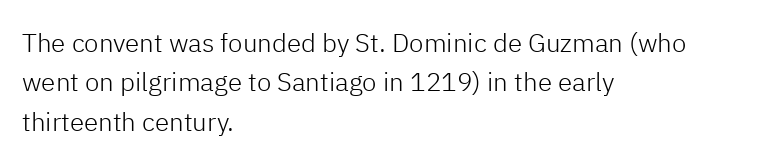
Q: Is the text bold? A: No.
Q: Is the text italic (slanted)? A: No, it is upright.
Q: Is the text underlined? A: No.
Q: How is the paragraph aligned? A: Left-aligned.
Q: Is the spacing between letters normal or unusually wide? A: Normal.
Q: Is the spacing between lines tight, normal or loose? A: Normal.
